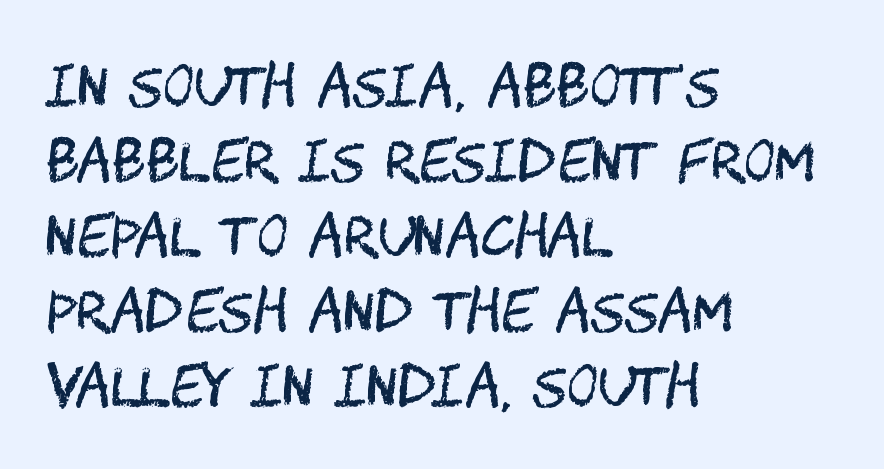
The image shows 54 px regular-weight, condensed sans-serif type, upright; set left-aligned, normal line spacing (1.39x), normal letter spacing, not underlined; medium stroke contrast and a large x-height.
